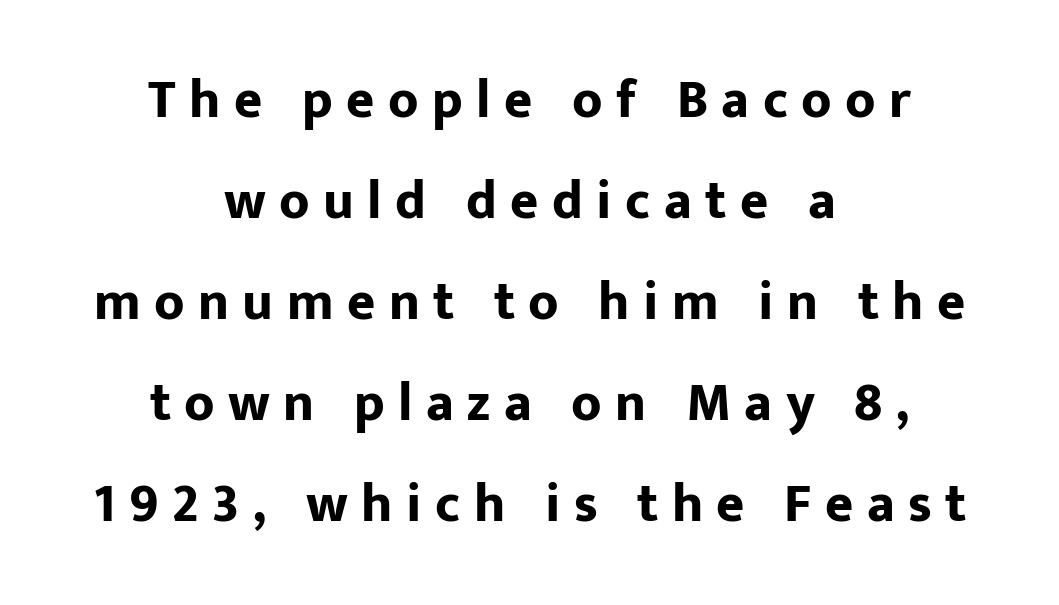
Q: Is the text bold? A: Yes.
Q: Is the text italic (slanted)? A: No, it is upright.
Q: Is the typeface a serif or a sans-serif typeface? A: Sans-serif.
Q: Is the text underlined? A: No.
Q: How is the paragraph aligned? A: Centered.
Q: Is the spacing between letters normal or unusually wide? A: Unusually wide.
Q: Width (condensed, normal, or wide)? A: Normal.
Q: Stroke contrast? A: Low.
Q: x-height? A: Medium.
Q: Monospaced? A: No.
